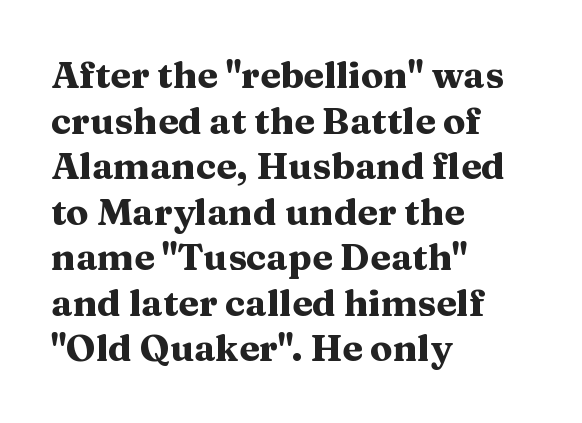
{"serif": "yes", "italic": "no", "bold": "yes", "weight": "heavy", "width": "wide", "stroke_contrast": "medium", "x_height": "medium", "monospaced": "no", "underline": "no", "align": "left", "line_spacing_ratio": 1.23, "letter_spacing": "normal", "letter_spacing_em": 0.0, "glyph_px": 37}
